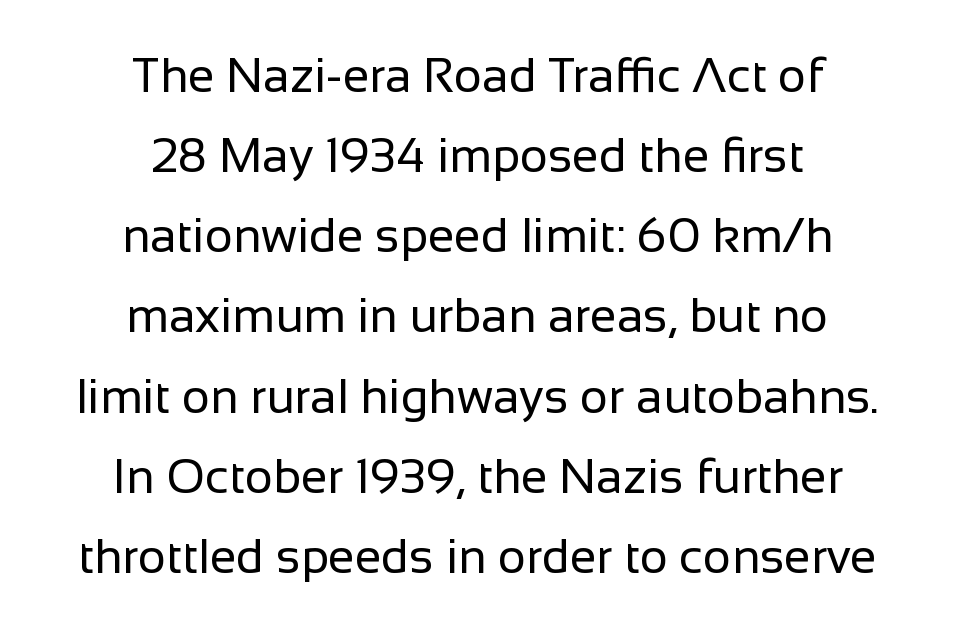
The image shows 48 px regular-weight sans-serif type, upright; set centered, normal line spacing (1.67x), normal letter spacing, not underlined; low stroke contrast and a medium x-height.
